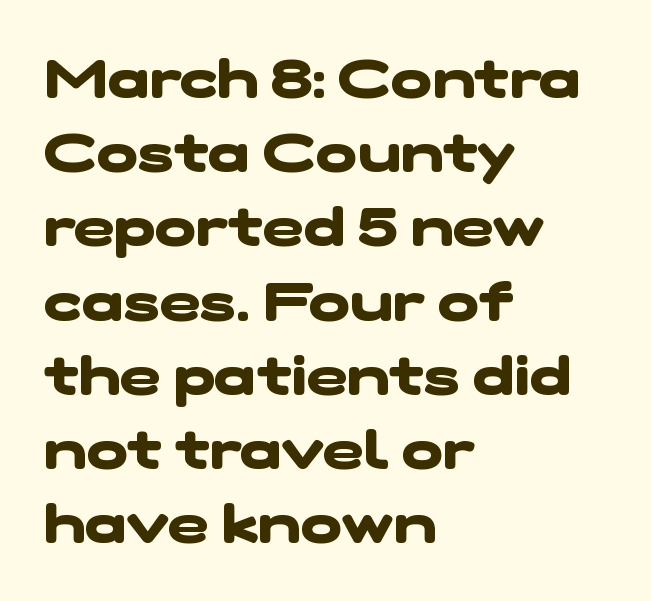
Q: Is the text bold? A: Yes.
Q: Is the typeface a serif or a sans-serif typeface? A: Sans-serif.
Q: Is the text underlined? A: No.
Q: How is the paragraph aligned? A: Left-aligned.
Q: Is the spacing between letters normal or unusually wide? A: Normal.
Q: Is the spacing between lines tight, normal or loose? A: Normal.
Q: Width (condensed, normal, or wide)? A: Wide.
Q: Stroke contrast? A: Low.
Q: x-height? A: Medium.
Q: Monospaced? A: No.
